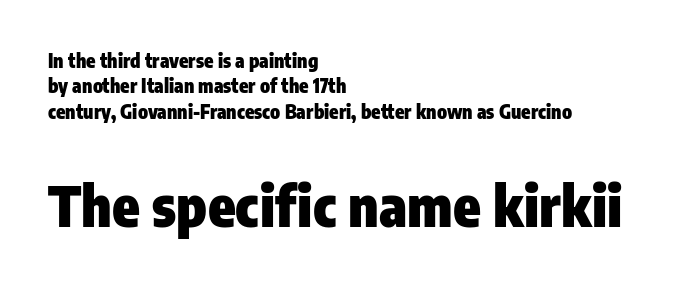
The later block is typeset at a bigger size than the earlier block. Type without underlining. Layout note: lines flush left. Observe the absence of serifs on each vertical stroke in this sample. Line spacing here is normal.
